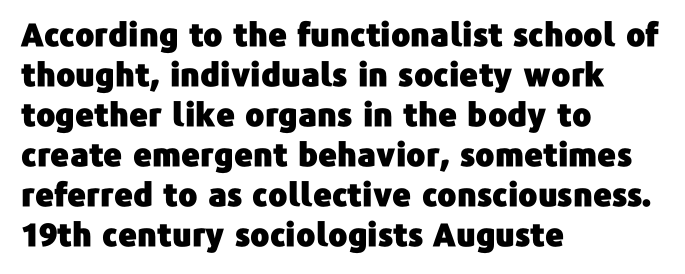
The typesetter chose a ragged-right arrangement here. Is there much room between lines? A standard amount, neither cramped nor airy. In terms of letterspacing, this is plain default setting. The typeface chosen for these lines omits serifs.
